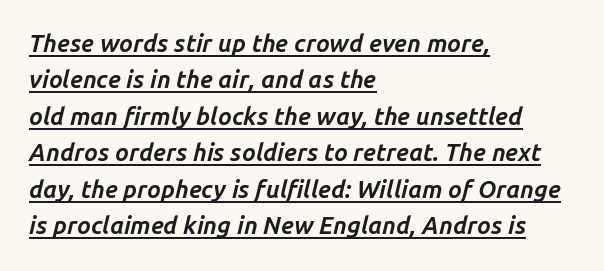
The image shows 24 px bold type, italic (leaning right); set left-aligned, normal line spacing (1.52x), normal letter spacing, underlined.
